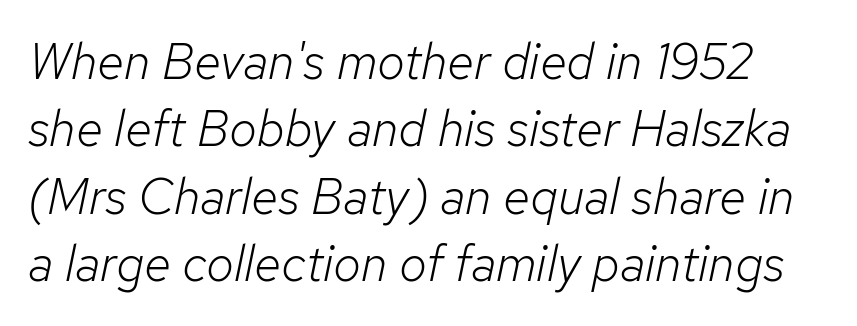
{"italic": "yes", "lean": "right", "slant_degrees": 12, "bold": "no", "weight": "light", "width": "normal", "stroke_contrast": "low", "x_height": "medium", "monospaced": "no", "underline": "no", "line_spacing": "normal", "line_spacing_ratio": 1.35, "letter_spacing": "normal", "letter_spacing_em": 0.0, "glyph_px": 50}
